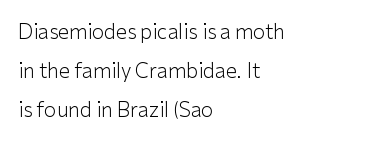
Q: Is the text bold? A: No.
Q: Is the text italic (slanted)? A: No, it is upright.
Q: Is the text underlined? A: No.
Q: How is the paragraph aligned? A: Left-aligned.
Q: Is the spacing between letters normal or unusually wide? A: Normal.
Q: Is the spacing between lines tight, normal or loose? A: Loose.
